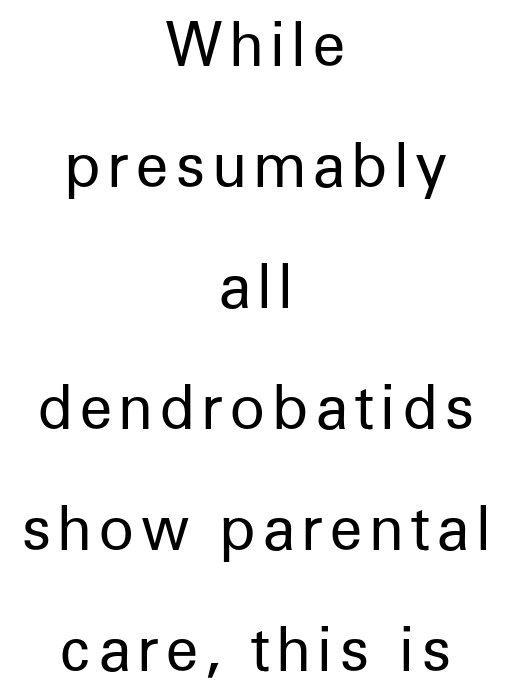
Q: Is the text bold? A: No.
Q: Is the text italic (slanted)? A: No, it is upright.
Q: Is the typeface a serif or a sans-serif typeface? A: Sans-serif.
Q: Is the text underlined? A: No.
Q: How is the paragraph aligned? A: Centered.
Q: Is the spacing between lines tight, normal or loose? A: Loose.
Q: Width (condensed, normal, or wide)? A: Normal.
Q: Stroke contrast? A: Low.
Q: x-height? A: Medium.
Q: Monospaced? A: No.
